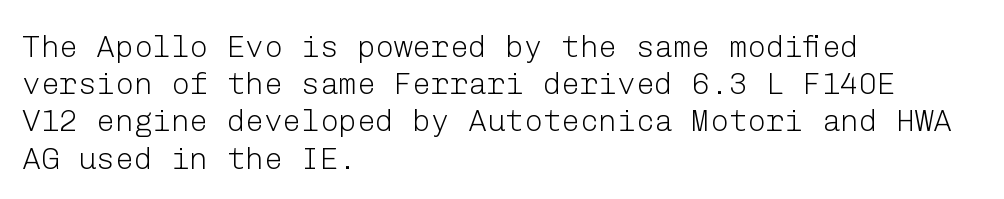
{"serif": "no", "italic": "no", "bold": "no", "weight": "light", "width": "normal", "stroke_contrast": "low", "x_height": "medium", "underline": "no", "align": "left", "line_spacing_ratio": 1.2, "letter_spacing": "normal", "letter_spacing_em": 0.0, "glyph_px": 31}
